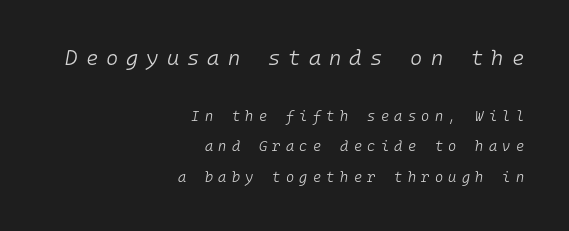
Typeset ragged left — the right edge is the straight one. The strip under each line holds only bare page. The designer dialed line spacing up above the default. These two chunks differ in scale, with the top chunk taking the larger measure. Students, note that the glyphs here are deliberately spaced far apart.
